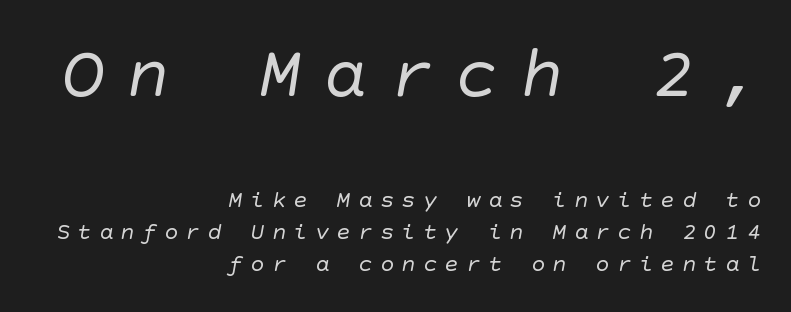
Notice how descenders clear the ascenders below comfortably — that's standard leading. Unmarked baselines from the first word to the last. This layout puts the oversized block above and the modest block below. No feet cap the strokes, marking this as sans-serif type. The type is letterspaced generously, with wide tracking. Caption: multi-line text, flush right, ragged left.
